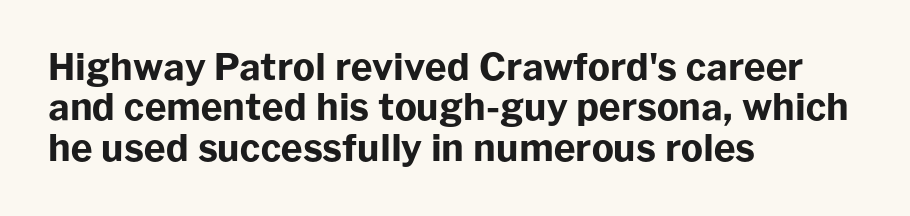
Horizontally, the lines are justified to the leading edge only. Summary of vertical rhythm: compact, with narrow interline spacing. Type without underlining. Every letter is thick-stroked: bold, no question.
